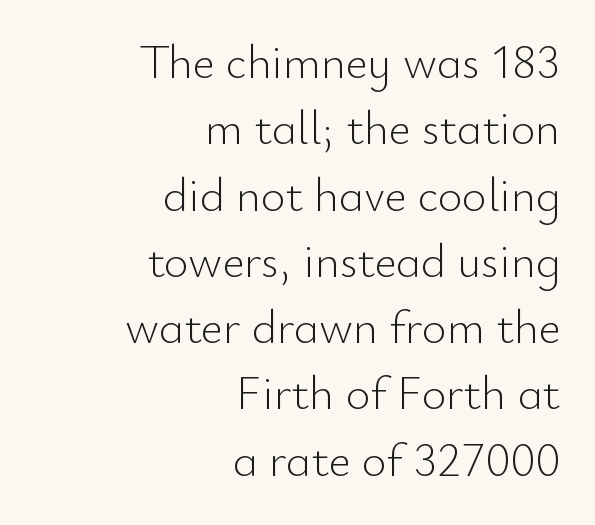
{"serif": "no", "italic": "no", "bold": "no", "weight": "light", "width": "normal", "stroke_contrast": "low", "x_height": "small", "monospaced": "no", "underline": "no", "align": "right", "line_spacing": "normal", "line_spacing_ratio": 1.41, "letter_spacing": "normal", "letter_spacing_em": 0.0, "glyph_px": 47}
